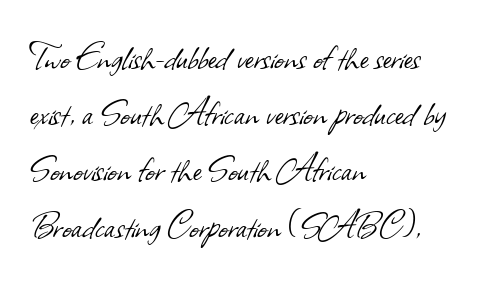
Alignment: flush left. Nobody drew a line under any word here. What stands out about the letter spacing? Nothing — it is the standard amount. The rows are spaced the way most documents space them. Stem width sits at or under what a default text font uses.
